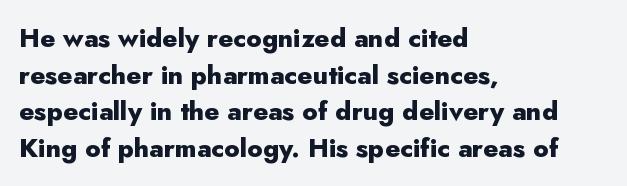
The image shows 26 px bold type, upright; set left-aligned, normal line spacing (1.41x), normal letter spacing, not underlined.
